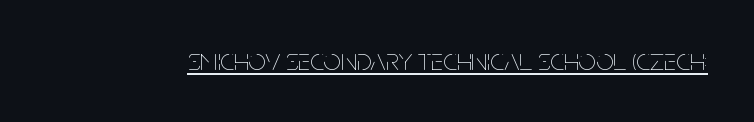
{"italic": "no", "bold": "no", "weight": "thin", "width": "condensed", "stroke_contrast": "low", "x_height": "large", "monospaced": "no", "underline": "yes", "letter_spacing": "normal", "letter_spacing_em": 0.0, "glyph_px": 31}
